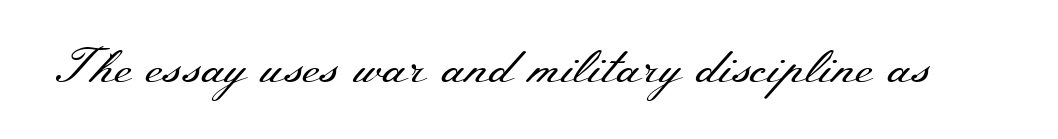
The typeface chosen for these lines features serifs. Stroke thickness stays within the range of a standard reading face or lighter. Spacing verdict: proportional, widths tailored to each character. Quick note: underline off.
